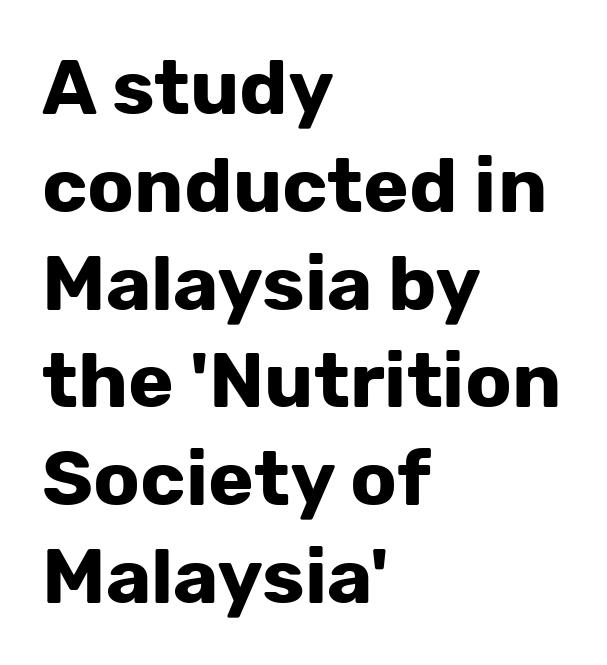
Letters rest on an invisible, unmarked baseline. Normally led — the rows are evenly, conventionally spaced. Nobody touched the tracking dial on this one. Italic: no, the glyphs are upright roman.
